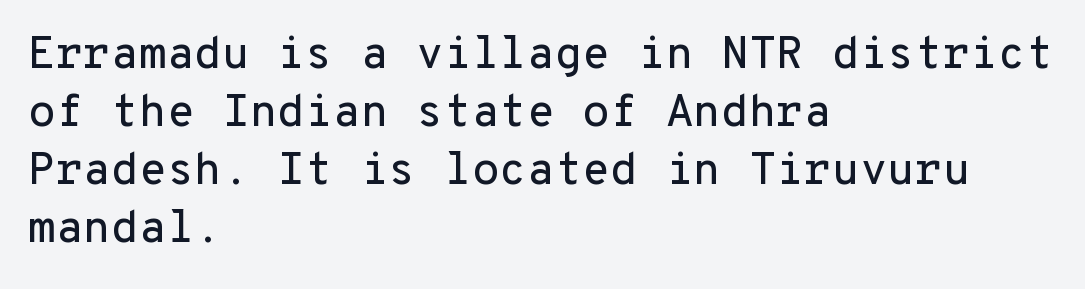
{"serif": "no", "italic": "no", "width": "normal", "stroke_contrast": "low", "x_height": "medium", "monospaced": "yes", "underline": "no", "align": "left", "line_spacing": "normal", "line_spacing_ratio": 1.29, "letter_spacing": "normal", "letter_spacing_em": 0.0, "glyph_px": 45}
